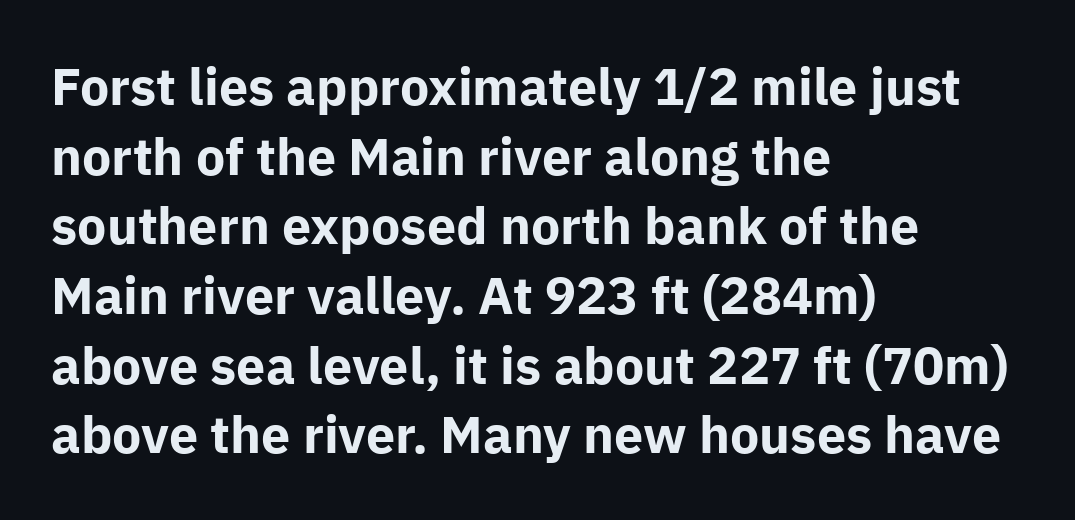
The lines in this sample share a left origin and differ only in where they stop. Type style note: lacks serifs. Honestly, the row spacing looks completely unremarkable. Nope, not italic — everything's standing straight. This rendering leaves character spacing at its baseline value.
